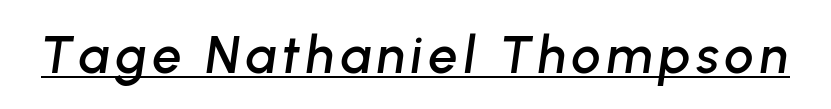
The image shows 52 px text type, italic (leaning right); set underlined; low stroke contrast and a medium x-height.
